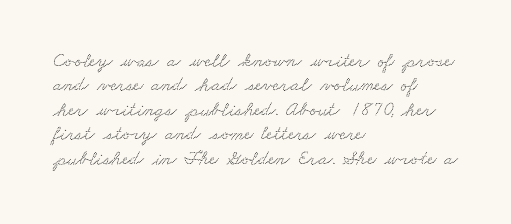
The image shows 20 px text type; set left-aligned, line spacing 1.22x, normal letter spacing, not underlined.
